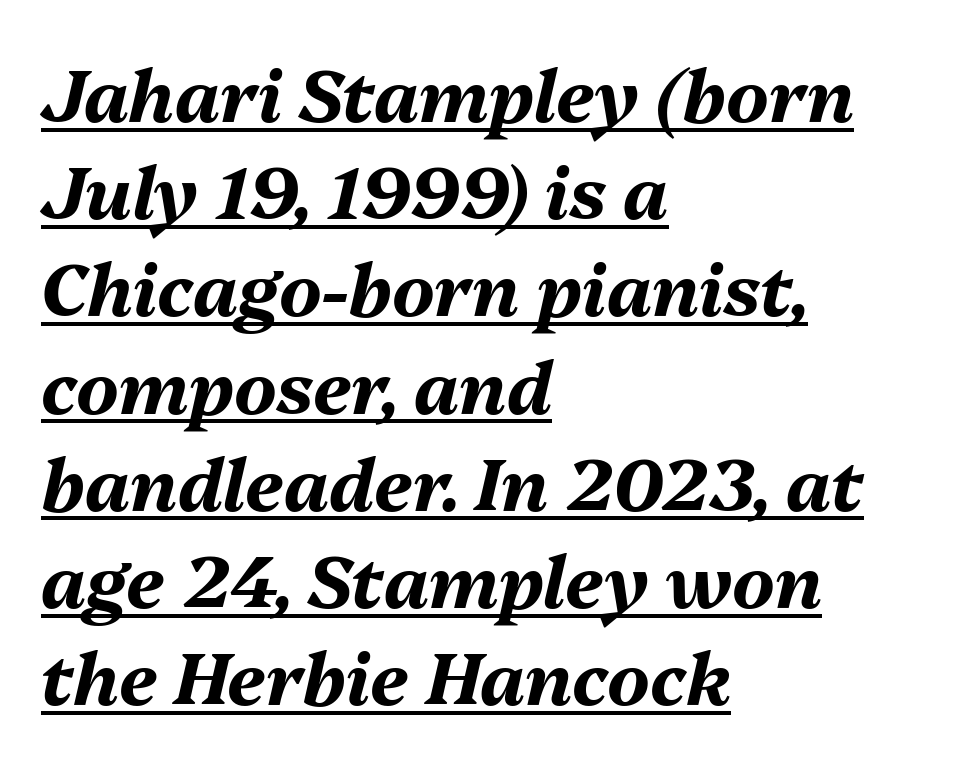
The image shows 72 px bold type, italic (leaning right); set left-aligned, normal line spacing (1.35x), normal letter spacing, underlined; medium stroke contrast and a medium x-height.
